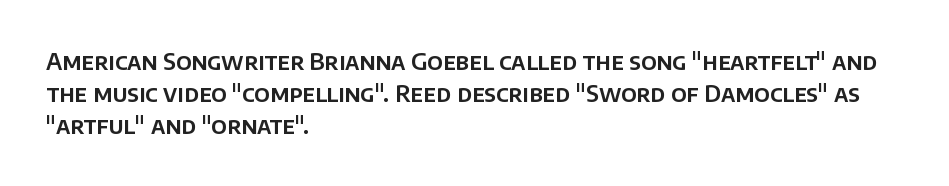
Q: Is the text italic (slanted)? A: No, it is upright.
Q: Is the text underlined? A: No.
Q: How is the paragraph aligned? A: Left-aligned.
Q: Is the spacing between letters normal or unusually wide? A: Normal.
Q: Is the spacing between lines tight, normal or loose? A: Normal.
